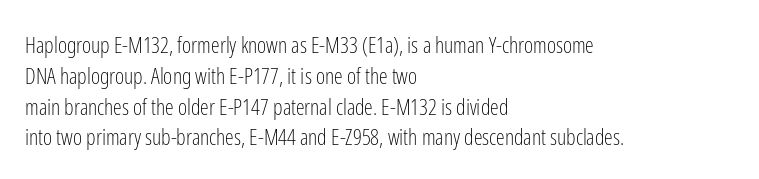
Summary of vertical rhythm: regular, with standard interline spacing. Short note: letters normally spaced. The font's upright variant was chosen for this text. Casual observation: everything's shoved over to the left.
